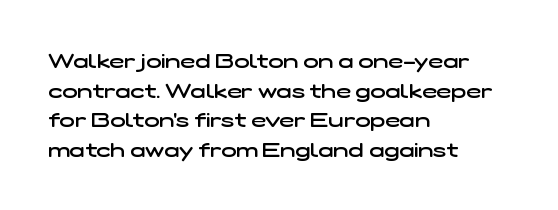
Q: Is the text bold? A: Semi-bold.
Q: Is the text underlined? A: No.
Q: How is the paragraph aligned? A: Left-aligned.
Q: Is the spacing between letters normal or unusually wide? A: Normal.
Q: Is the spacing between lines tight, normal or loose? A: Normal.
